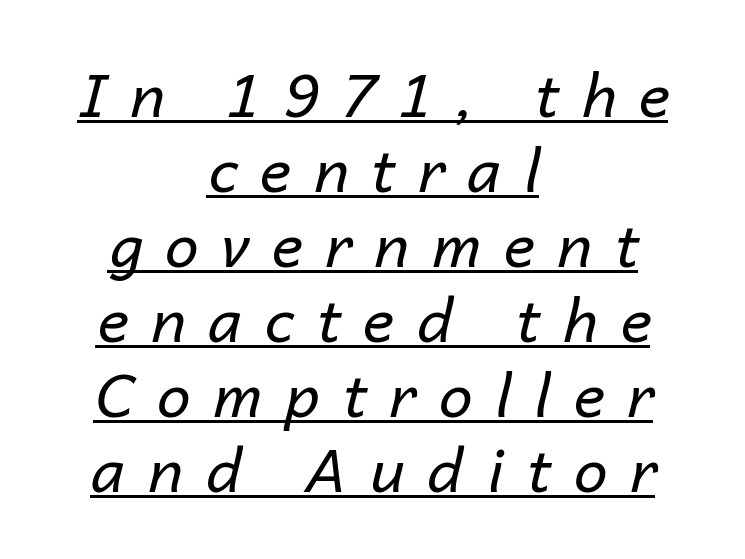
Each new line begins a customary step beneath the previous one. This is underlined copy, the kind a proofreader might mark for attention. Each letter keeps its own natural width here, so spacing adapts to shape. The type is letterspaced generously, with wide tracking.
